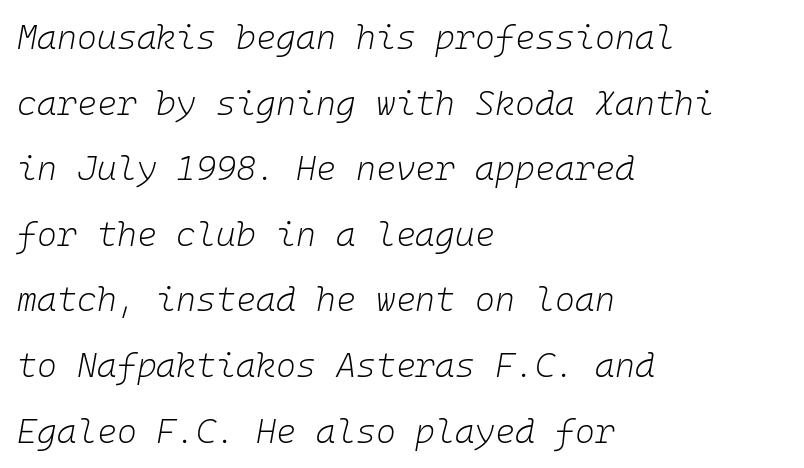
The image shows 34 px light type, italic (leaning right), monospaced; set left-aligned, loose line spacing (1.93x), normal letter spacing, not underlined; low stroke contrast and a medium x-height.
